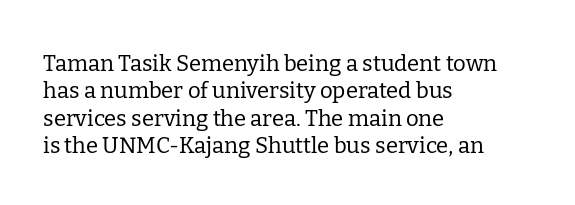
Rendered with straight, roman letterforms. Weight: not bold — regular or lighter. Words appear dense and cohesive because spacing is normal. Horizontal alignment here is leftward, the default for most running prose. A clean baseline with only descenders dipping below it.
